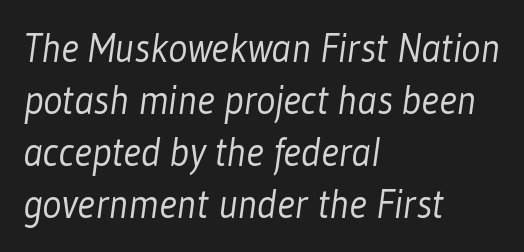
The image shows 40 px light, condensed sans-serif type; set left-aligned, normal line spacing (1.3x), normal letter spacing, not underlined; low stroke contrast and a medium x-height.
